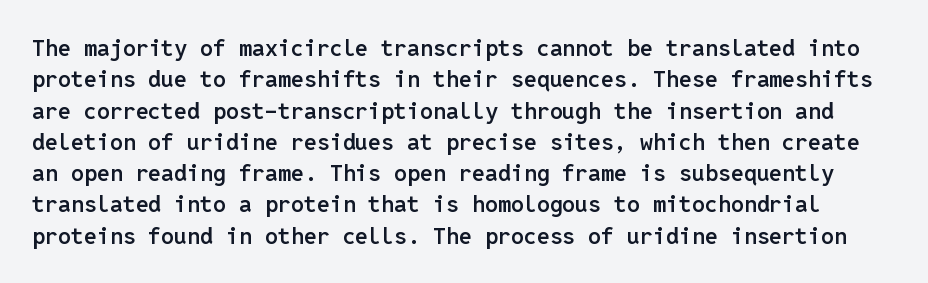
Q: Is the text bold? A: Semi-bold.
Q: Is the text italic (slanted)? A: No, it is upright.
Q: Is the text underlined? A: No.
Q: Is the spacing between letters normal or unusually wide? A: Normal.
Q: Is the spacing between lines tight, normal or loose? A: Normal.
